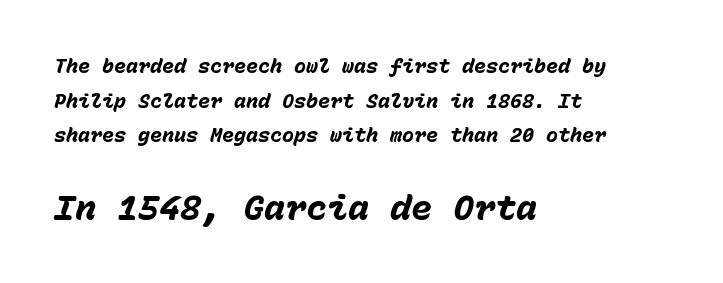
{"italic": "yes", "lean": "right", "slant_degrees": 15, "bold": "yes", "weight": "heavy", "width": "normal", "stroke_contrast": "low", "x_height": "medium", "monospaced": "yes", "underline": "no", "align": "left", "line_spacing_ratio": 1.73, "letter_spacing": "normal", "letter_spacing_em": 0.0, "larger_block": "second", "size_ratio": 1.75, "glyph_px": 35}
